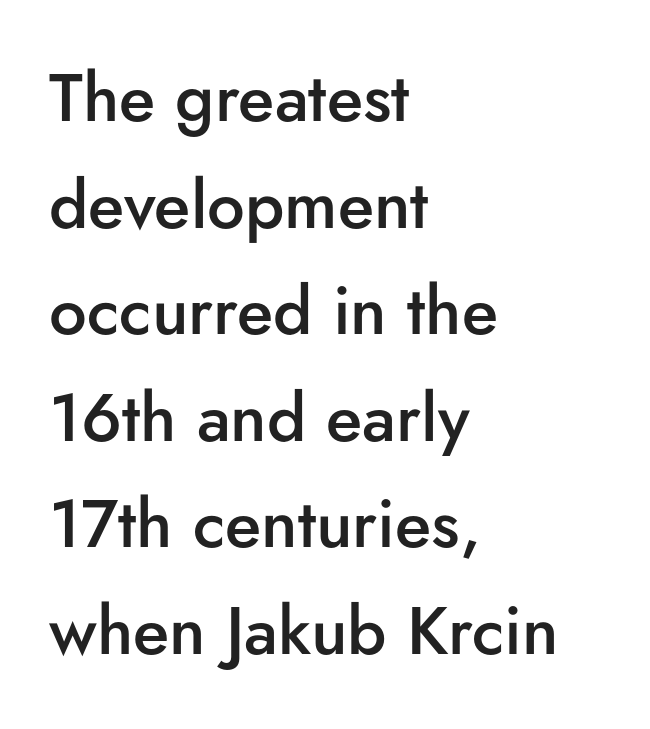
Leading: standard. No word sits above an underline. Tracking here is standard; glyphs follow each other at the usual distance. Semibold letterforms, between regular and bold. Style check: upright.
